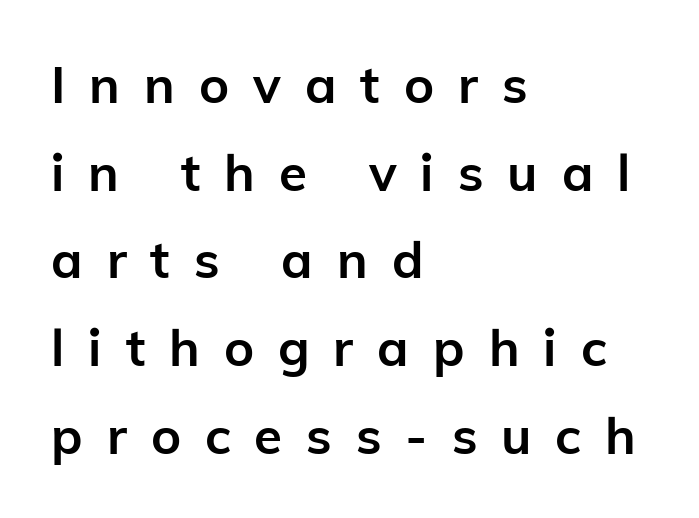
Q: Is the text bold? A: Yes.
Q: Is the text italic (slanted)? A: No, it is upright.
Q: Is the typeface a serif or a sans-serif typeface? A: Sans-serif.
Q: Is the text underlined? A: No.
Q: How is the paragraph aligned? A: Left-aligned.
Q: Is the spacing between letters normal or unusually wide? A: Unusually wide.
Q: Width (condensed, normal, or wide)? A: Normal.
Q: Stroke contrast? A: Low.
Q: x-height? A: Medium.
Q: Monospaced? A: No.
